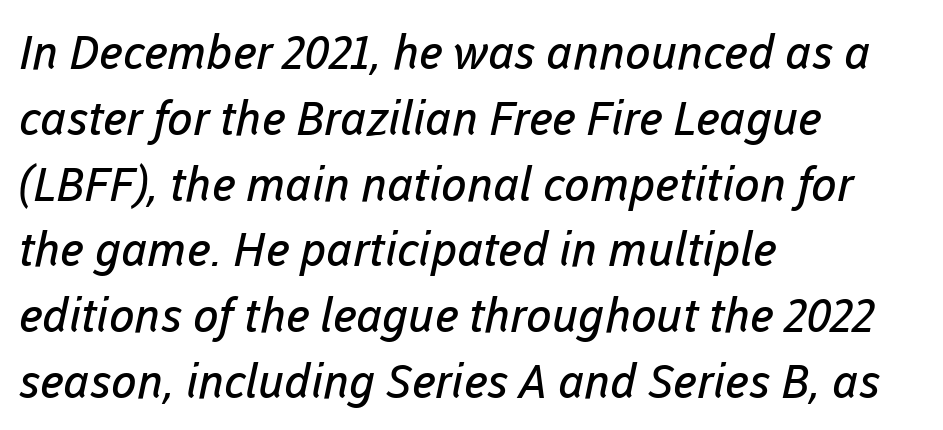
{"serif": "no", "bold": "no", "weight": "regular", "width": "normal", "stroke_contrast": "low", "x_height": "medium", "monospaced": "no", "underline": "no", "align": "left", "line_spacing": "normal", "line_spacing_ratio": 1.4, "letter_spacing": "normal", "letter_spacing_em": 0.0, "glyph_px": 47}
